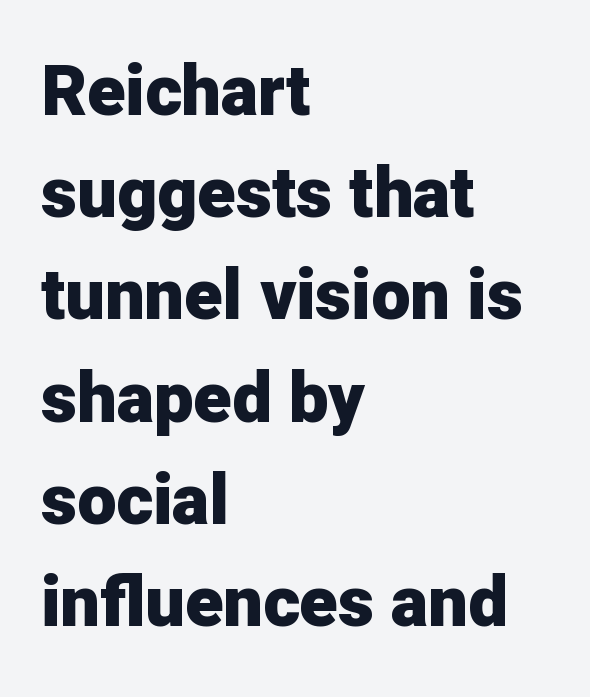
{"serif": "no", "italic": "no", "bold": "yes", "weight": "heavy", "width": "normal", "stroke_contrast": "low", "x_height": "medium", "monospaced": "no", "underline": "no", "align": "left", "line_spacing": "normal", "line_spacing_ratio": 1.46, "letter_spacing": "normal", "letter_spacing_em": 0.0, "glyph_px": 70}
